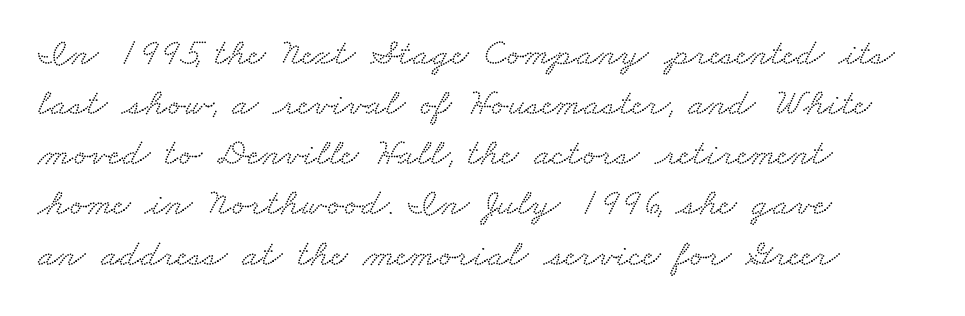
{"width": "wide", "stroke_contrast": "low", "x_height": "small", "monospaced": "no", "underline": "no", "align": "left", "line_spacing": "normal", "line_spacing_ratio": 1.32, "letter_spacing": "normal", "letter_spacing_em": 0.0, "glyph_px": 38}
